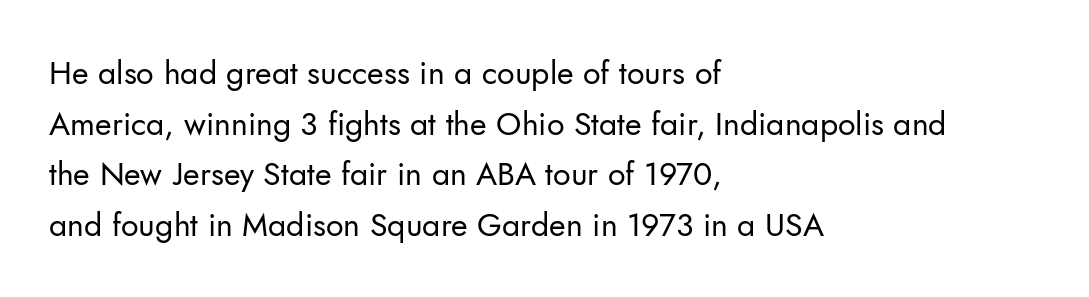
Q: Is the text bold? A: No.
Q: Is the text italic (slanted)? A: No, it is upright.
Q: Is the typeface a serif or a sans-serif typeface? A: Sans-serif.
Q: Is the text underlined? A: No.
Q: How is the paragraph aligned? A: Left-aligned.
Q: Is the spacing between letters normal or unusually wide? A: Normal.
Q: Is the spacing between lines tight, normal or loose? A: Normal.
Q: Width (condensed, normal, or wide)? A: Normal.
Q: Stroke contrast? A: Low.
Q: x-height? A: Small.
Q: Monospaced? A: No.
